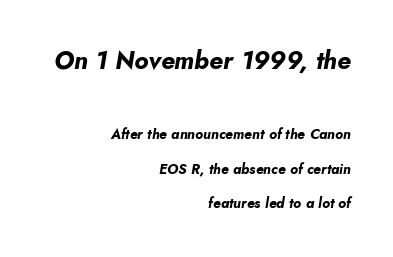
The image shows 25 px bold type, italic (leaning right); set right-aligned, loose line spacing (2.48x), normal letter spacing, not underlined; the first (top) block is 1.79x larger.
